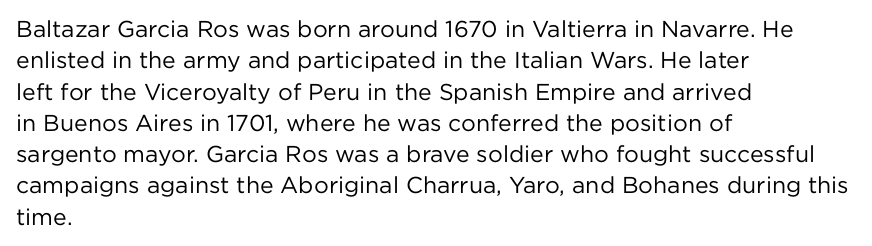
The image shows 23 px text type, upright; set left-aligned, normal line spacing (1.36x), normal letter spacing, not underlined.
